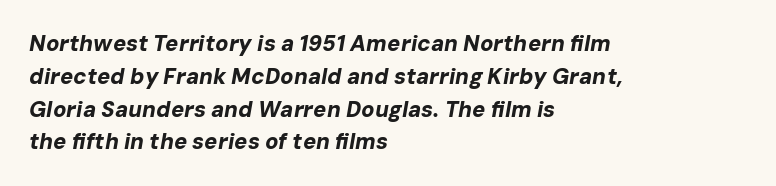
The image shows 22 px bold type, italic (leaning right); set left-aligned, normal line spacing (1.49x), normal letter spacing, not underlined.
